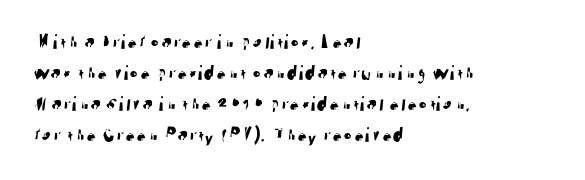
Rule under the text: the space is simply empty. Nobody touched the tracking dial on this one. Successive baselines arrive at the customary interval. Caption: multi-line text, flush left, ragged right.
